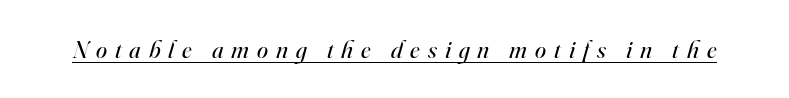
The image shows 25 px text type, italic (leaning right); set unusually wide letter spacing (+0.32 em), underlined.
